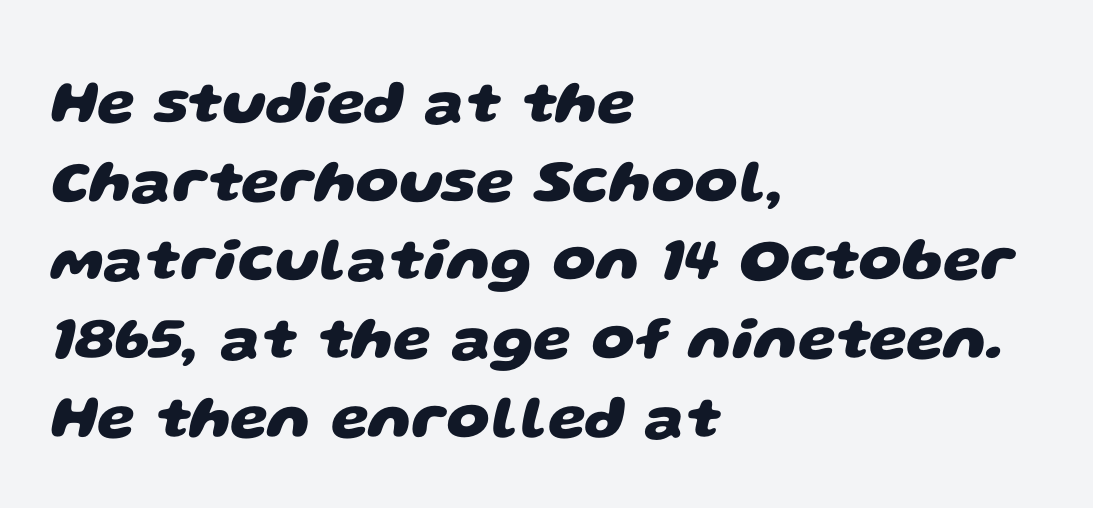
The typesetter chose a ragged-right arrangement here. You could not count columns in this text — the font is proportionally spaced. Beneath every word, the page is bare. The characters look thick and weighty, a clear bold. Look at the tracking — it's just the regular setting, nothing added. I'd call this a sans setting — the letters go barefoot.
